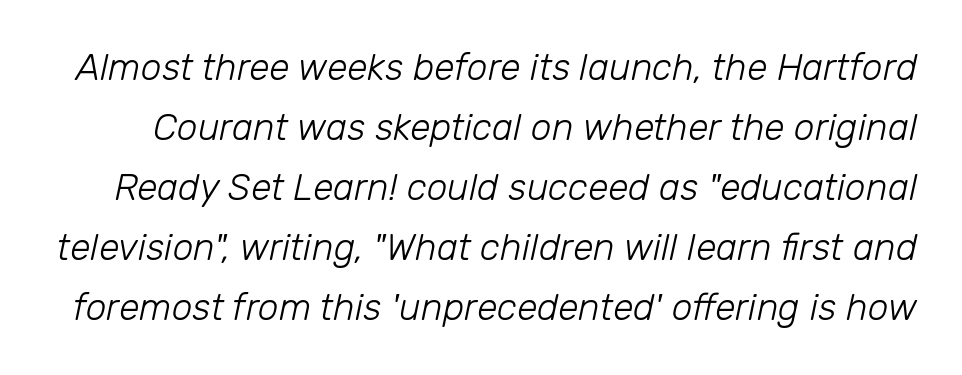
The image shows 37 px light type, italic (leaning right); set normal line spacing (1.62x), normal letter spacing, not underlined; low stroke contrast and a medium x-height.
